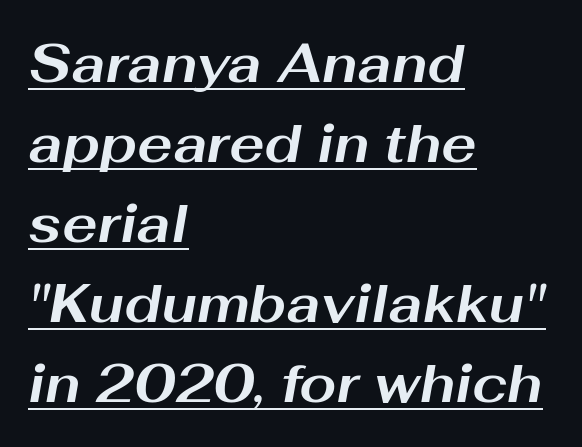
Q: Is the text bold? A: Yes.
Q: Is the text italic (slanted)? A: Yes, it leans right by about 10 degrees.
Q: Is the text underlined? A: Yes.
Q: How is the paragraph aligned? A: Left-aligned.
Q: Is the spacing between letters normal or unusually wide? A: Normal.
Q: Is the spacing between lines tight, normal or loose? A: Normal.
Q: Width (condensed, normal, or wide)? A: Wide.
Q: Stroke contrast? A: Medium.
Q: x-height? A: Medium.
Q: Monospaced? A: No.
